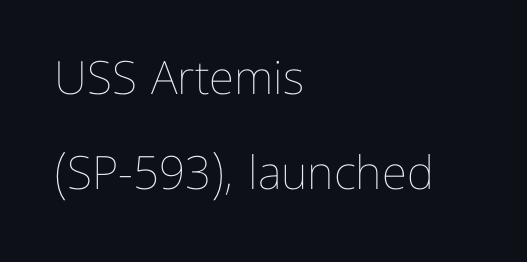
Q: Is the text bold? A: No.
Q: Is the text italic (slanted)? A: No, it is upright.
Q: Is the text underlined? A: No.
Q: How is the paragraph aligned? A: Left-aligned.
Q: Is the spacing between letters normal or unusually wide? A: Normal.
Q: Is the spacing between lines tight, normal or loose? A: Loose.
Q: Width (condensed, normal, or wide)? A: Normal.
Q: Stroke contrast? A: Low.
Q: x-height? A: Medium.
Q: Monospaced? A: No.
